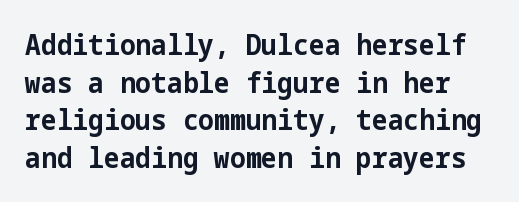
Q: Is the text bold? A: Yes.
Q: Is the text italic (slanted)? A: No, it is upright.
Q: Is the typeface a serif or a sans-serif typeface? A: Sans-serif.
Q: Is the text underlined? A: No.
Q: Is the spacing between letters normal or unusually wide? A: Normal.
Q: Is the spacing between lines tight, normal or loose? A: Normal.
Q: Width (condensed, normal, or wide)? A: Normal.
Q: Stroke contrast? A: Low.
Q: x-height? A: Medium.
